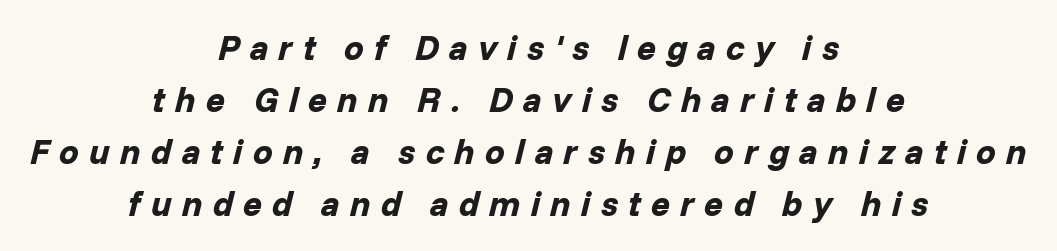
{"italic": "yes", "lean": "right", "slant_degrees": 14, "bold": "yes", "weight": "bold", "width": "normal", "stroke_contrast": "low", "x_height": "medium", "monospaced": "no", "underline": "no", "align": "center", "line_spacing": "normal", "line_spacing_ratio": 1.49, "letter_spacing": "wide", "letter_spacing_em": 0.29, "glyph_px": 35}
